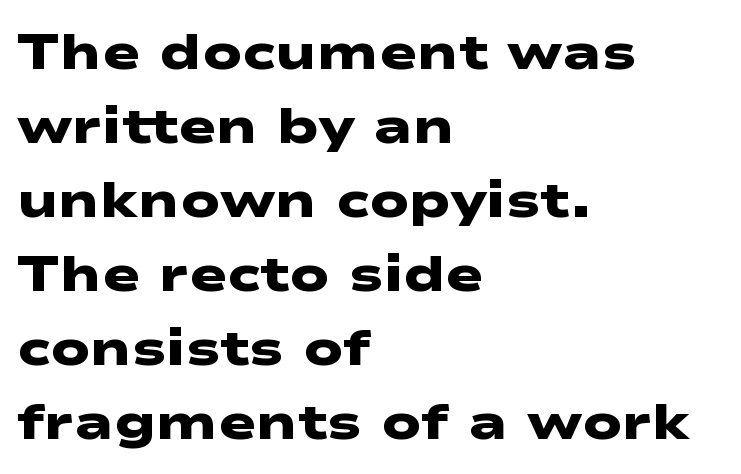
The image shows 51 px heavy, wide sans-serif type; set left-aligned, normal line spacing (1.45x), normal letter spacing, not underlined; low stroke contrast and a medium x-height.
